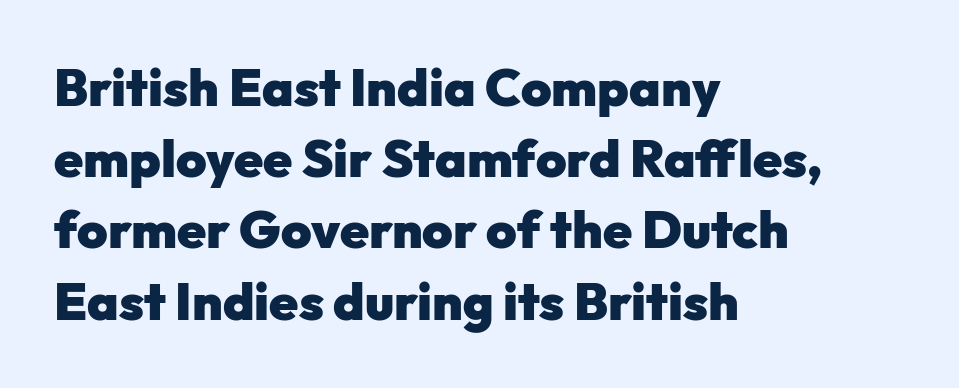
Think of a printed novel: that variable character pitch is what you see here. Short note: letters normally spaced. Decoration check: the copy has no underline. Each glyph is drawn with heavy, bold strokes. If you drew a ruler down the left edge, every line would touch it.
